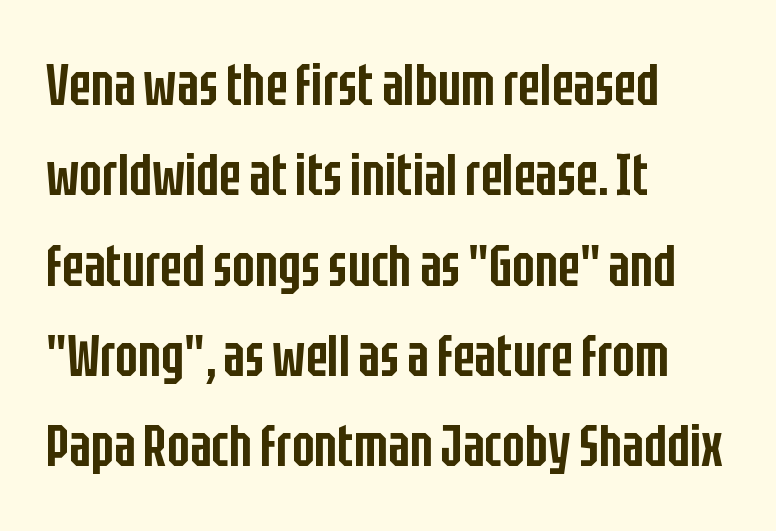
The lettering stays uniformly vertical, giving the passage a roman look. Which margin do the lines hug? The left one — the right edge is uneven. Every letter is mildly thick-stroked: semibold rather than bold. Character widths vary here, with narrow letters taking less room than wide ones.
